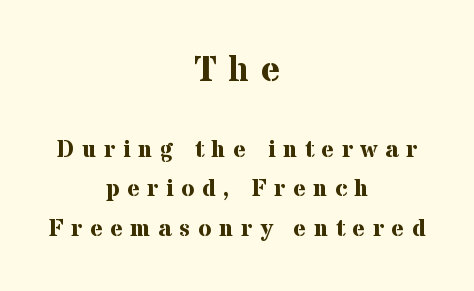
The image shows 36 px bold serif type, upright; set centered, normal line spacing (1.64x), unusually wide letter spacing (+0.32 em), not underlined; the first (top) block is 1.5x larger; medium stroke contrast and a medium x-height.
